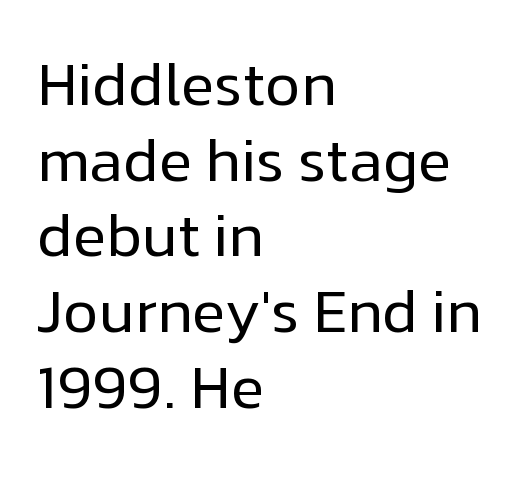
The image shows 61 px regular-weight sans-serif type, upright; set left-aligned, line spacing 1.24x, normal letter spacing, not underlined; low stroke contrast and a medium x-height.
